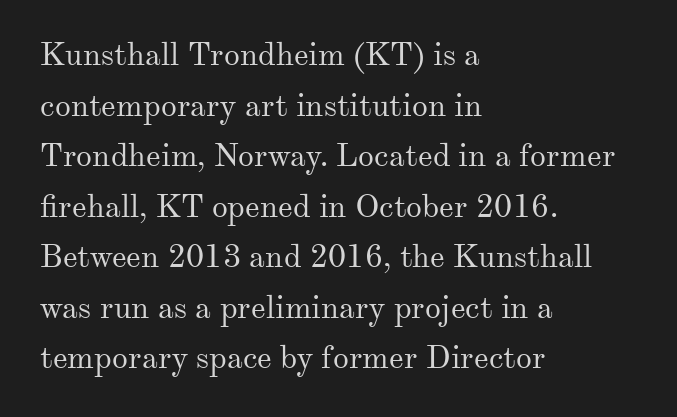
The image shows 32 px regular-weight serif type, upright; set left-aligned, normal line spacing (1.58x), normal letter spacing, not underlined; medium stroke contrast and a small x-height.
